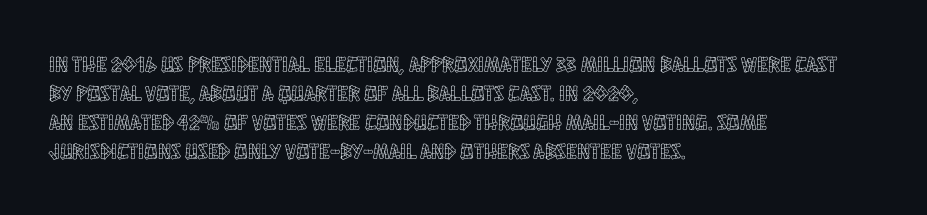
The image shows 22 px text type, upright; set left-aligned, normal line spacing (1.32x), normal letter spacing, not underlined.
